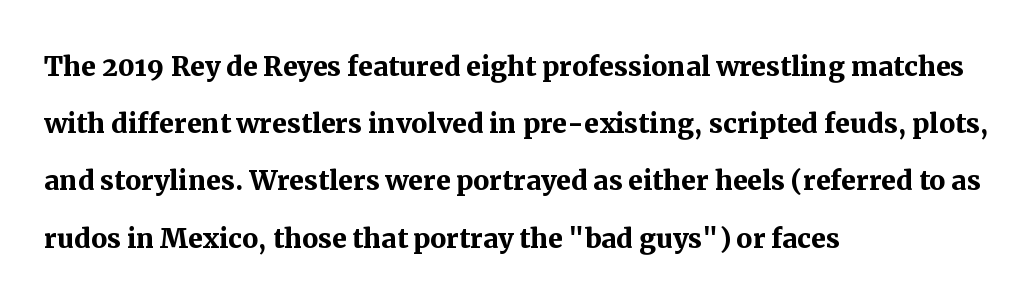
Reading down the column, the eye jumps a familiar distance to each next line. Ordinary non-slanted type is in use. A dark, heavy texture on the line: the type is bold. Is this a fixed-width face? No — the glyphs have proportional, varying widths.
